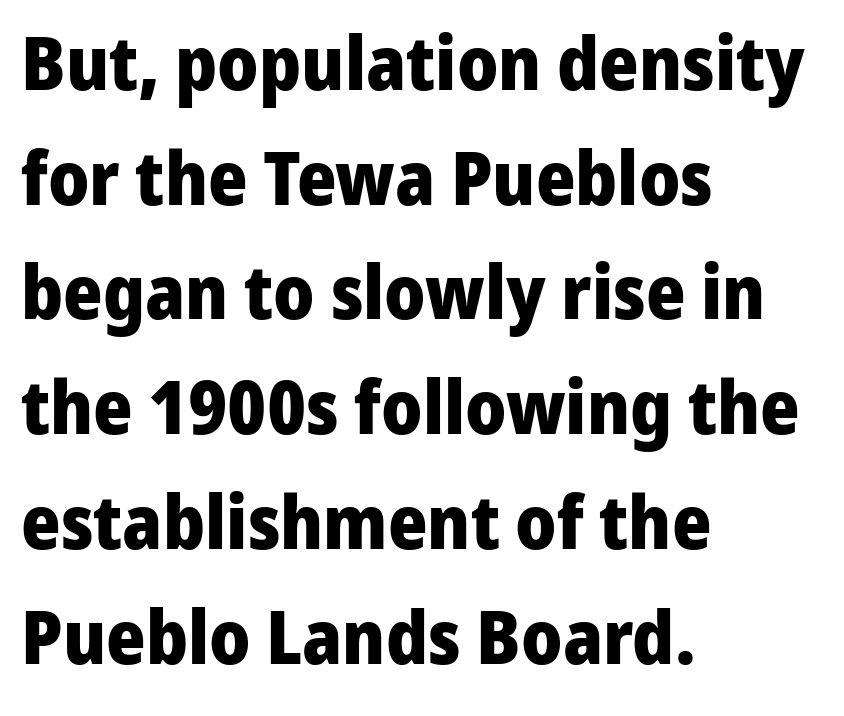
Q: Is the text bold? A: Yes.
Q: Is the text italic (slanted)? A: No, it is upright.
Q: Is the typeface a serif or a sans-serif typeface? A: Sans-serif.
Q: Is the text underlined? A: No.
Q: How is the paragraph aligned? A: Left-aligned.
Q: Is the spacing between letters normal or unusually wide? A: Normal.
Q: Is the spacing between lines tight, normal or loose? A: Normal.
Q: Width (condensed, normal, or wide)? A: Normal.
Q: Stroke contrast? A: Low.
Q: x-height? A: Medium.
Q: Monospaced? A: No.
